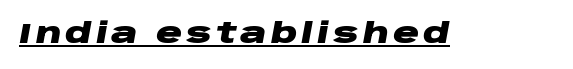
Q: Is the text bold? A: Yes.
Q: Is the text italic (slanted)? A: Yes, it leans right by about 10 degrees.
Q: Is the text underlined? A: Yes.
Q: Width (condensed, normal, or wide)? A: Wide.
Q: Stroke contrast? A: Low.
Q: x-height? A: Large.
Q: Monospaced? A: No.
